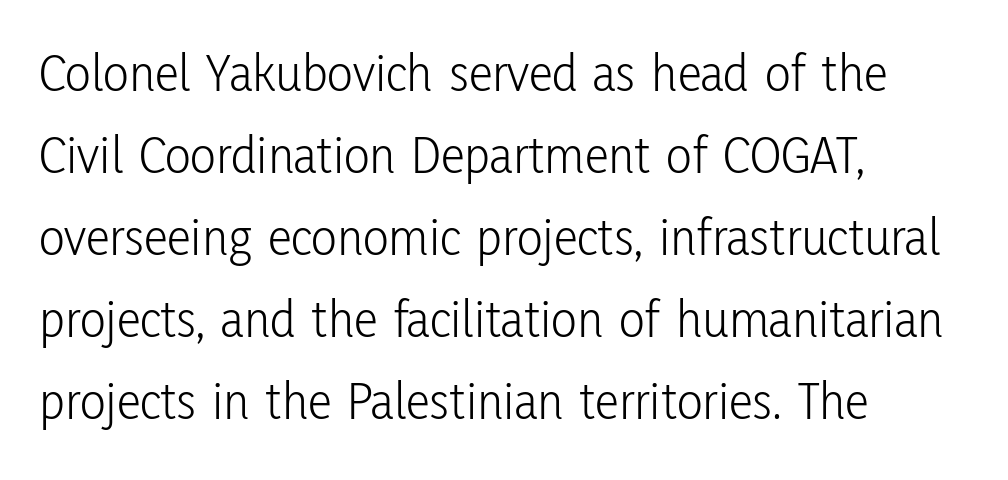
{"serif": "no", "italic": "no", "bold": "no", "weight": "light", "width": "condensed", "stroke_contrast": "low", "x_height": "medium", "monospaced": "no", "underline": "no", "align": "left", "line_spacing": "normal", "line_spacing_ratio": 1.52, "letter_spacing": "normal", "letter_spacing_em": 0.0, "glyph_px": 54}
